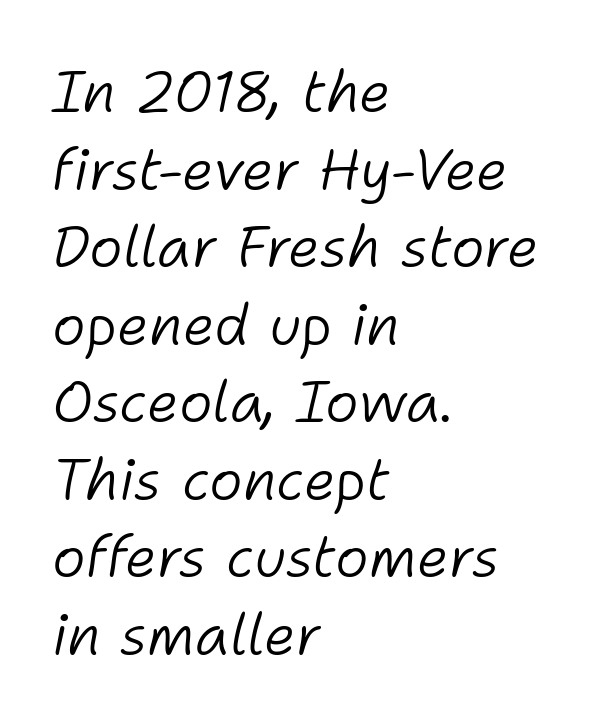
The image shows 57 px light type, italic (leaning right); set left-aligned, normal line spacing (1.36x), normal letter spacing, not underlined; low stroke contrast and a medium x-height.
